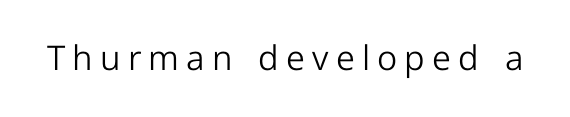
In terms of letterspacing, this is a distinctly airy, spread setting. When letters stand straight like this, we call the style roman or upright. These lines are rendered in a variable-pitch font. This rendering employs a face without finishing strokes, i.e., a sans-serif.
